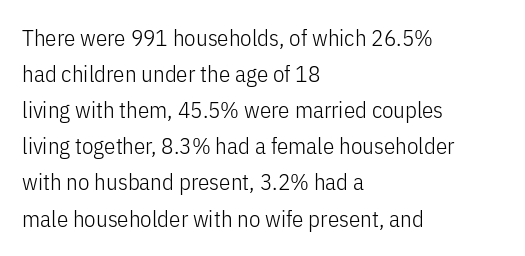
Q: Is the text bold? A: No.
Q: Is the text italic (slanted)? A: No, it is upright.
Q: Is the text underlined? A: No.
Q: How is the paragraph aligned? A: Left-aligned.
Q: Is the spacing between letters normal or unusually wide? A: Normal.
Q: Is the spacing between lines tight, normal or loose? A: Normal.
